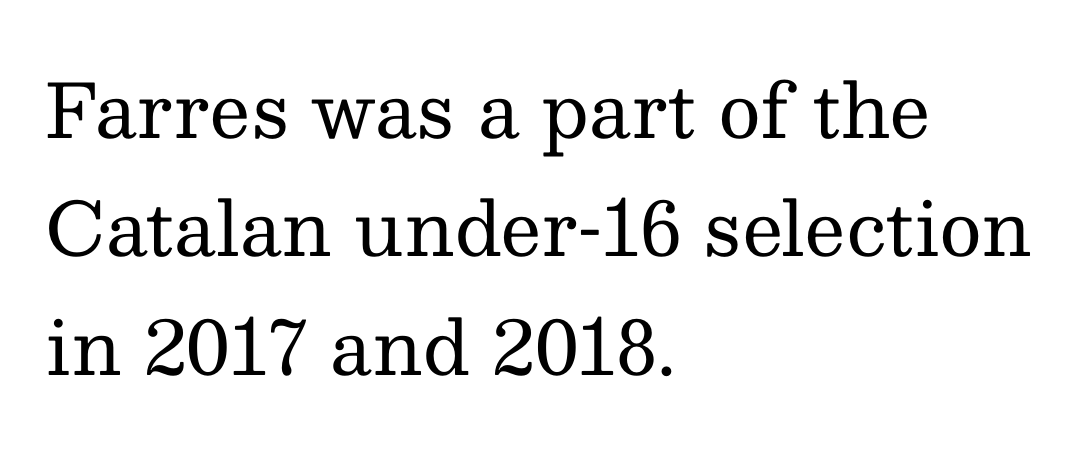
{"serif": "yes", "italic": "no", "bold": "no", "weight": "regular", "width": "normal", "stroke_contrast": "medium", "x_height": "medium", "monospaced": "no", "underline": "no", "align": "left", "line_spacing": "normal", "line_spacing_ratio": 1.6, "letter_spacing": "normal", "letter_spacing_em": 0.0, "glyph_px": 74}
